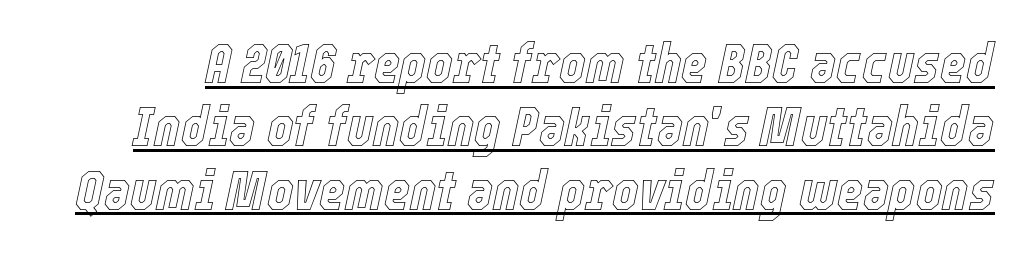
Q: Is the text italic (slanted)? A: Yes, it leans right by about 12 degrees.
Q: Is the text underlined? A: Yes.
Q: Is the spacing between letters normal or unusually wide? A: Normal.
Q: Is the spacing between lines tight, normal or loose? A: Tight.
Q: Width (condensed, normal, or wide)? A: Condensed.
Q: x-height? A: Medium.
Q: Monospaced? A: No.
